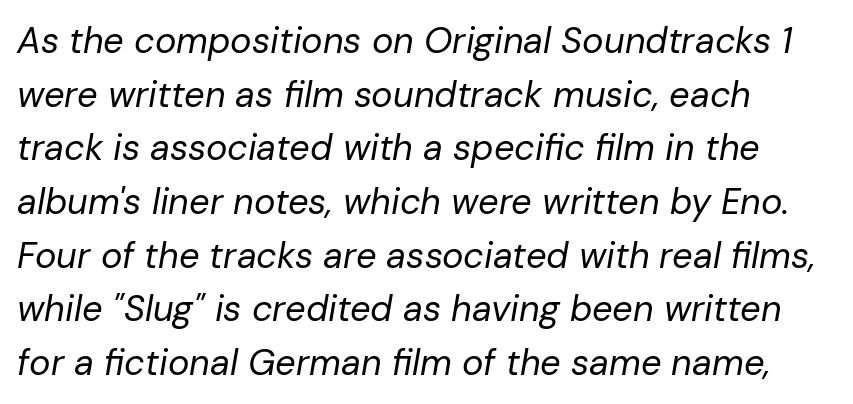
{"italic": "yes", "lean": "right", "slant_degrees": 10, "bold": "no", "weight": "regular", "width": "normal", "stroke_contrast": "low", "x_height": "medium", "monospaced": "no", "underline": "no", "align": "left", "line_spacing": "normal", "line_spacing_ratio": 1.49, "letter_spacing": "normal", "letter_spacing_em": 0.0, "glyph_px": 36}
